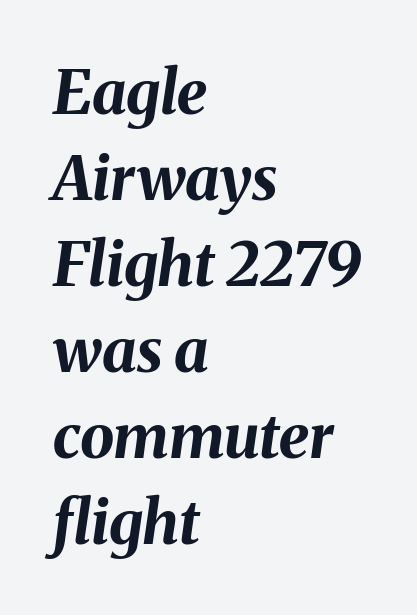
Default kerning and tracking; the words read as compact shapes. Any mark beneath the type? The region is blank. Posture: slanted. Horizontally, the lines are justified to the leading edge only. The letters advance in unequal steps, a hallmark of proportional type. Notice how descenders clear the ascenders below comfortably — that's standard leading.
